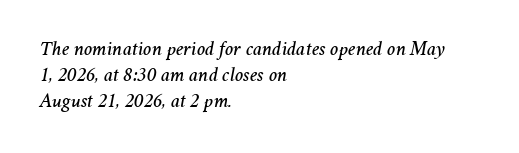
Q: Is the text italic (slanted)? A: Yes, it leans right by about 11 degrees.
Q: Is the text underlined? A: No.
Q: How is the paragraph aligned? A: Left-aligned.
Q: Is the spacing between letters normal or unusually wide? A: Normal.
Q: Is the spacing between lines tight, normal or loose? A: Normal.
